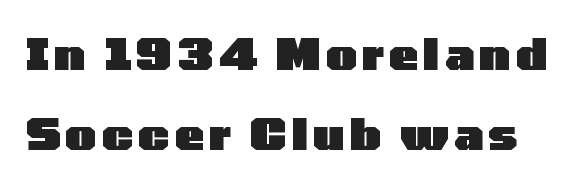
Q: Is the text bold? A: Yes.
Q: Is the text italic (slanted)? A: No, it is upright.
Q: Is the typeface a serif or a sans-serif typeface? A: Sans-serif.
Q: Is the text underlined? A: No.
Q: Width (condensed, normal, or wide)? A: Wide.
Q: Stroke contrast? A: Low.
Q: x-height? A: Medium.
Q: Monospaced? A: No.
